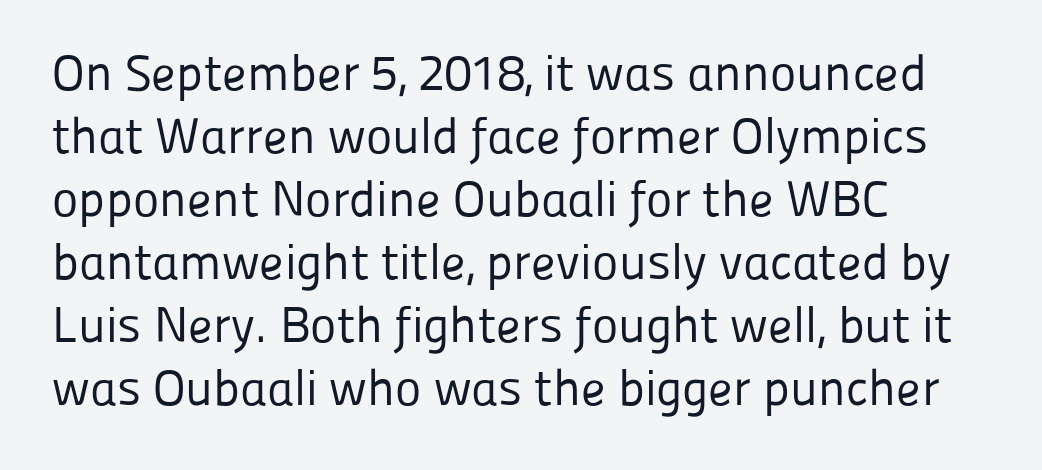
The image shows 50 px regular-weight sans-serif type, upright; set left-aligned, normal line spacing (1.26x), normal letter spacing, not underlined; low stroke contrast and a medium x-height.
